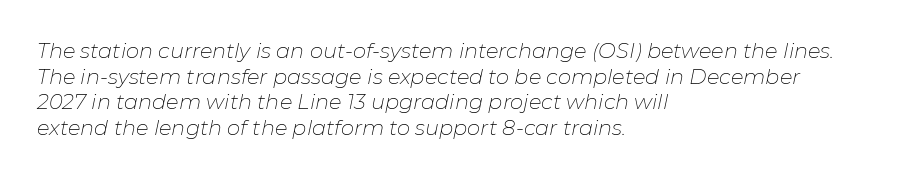
Q: Is the text bold? A: No.
Q: Is the text italic (slanted)? A: Yes, it leans right by about 11 degrees.
Q: Is the text underlined? A: No.
Q: How is the paragraph aligned? A: Left-aligned.
Q: Is the spacing between letters normal or unusually wide? A: Normal.
